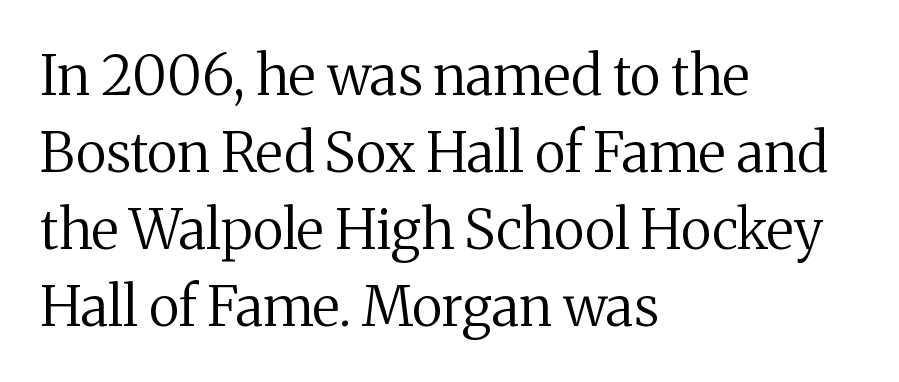
Any mark beneath the type? The region is blank. The typography opts for an upright posture over an oblique one. This sample uses plain, unmodified letter spacing. Letters have the restrained weight of plain body copy at most. Varying glyph widths throughout — classic text-font behaviour. The typeface chosen for these lines features serifs.
